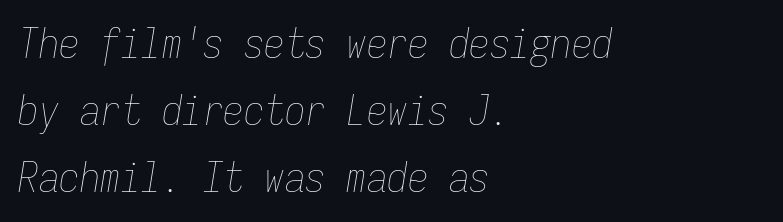
{"italic": "yes", "lean": "right", "slant_degrees": 9, "bold": "no", "weight": "thin", "width": "condensed", "stroke_contrast": "low", "x_height": "medium", "monospaced": "yes", "underline": "no", "align": "left", "line_spacing": "normal", "line_spacing_ratio": 1.63, "letter_spacing": "normal", "letter_spacing_em": 0.0, "glyph_px": 41}
